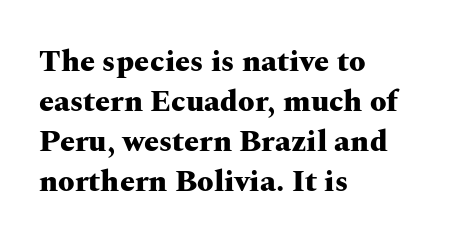
The image shows 30 px heavy, wide serif type, upright; set left-aligned, normal line spacing (1.33x), normal letter spacing, not underlined; medium stroke contrast and a medium x-height.
